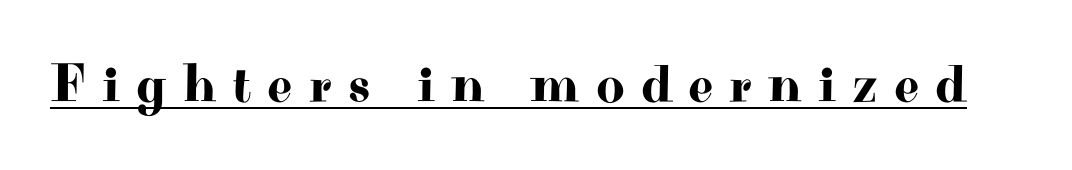
{"serif": "yes", "italic": "no", "width": "wide", "stroke_contrast": "high", "x_height": "small", "monospaced": "no", "underline": "yes", "letter_spacing": "wide", "letter_spacing_em": 0.29, "glyph_px": 55}
